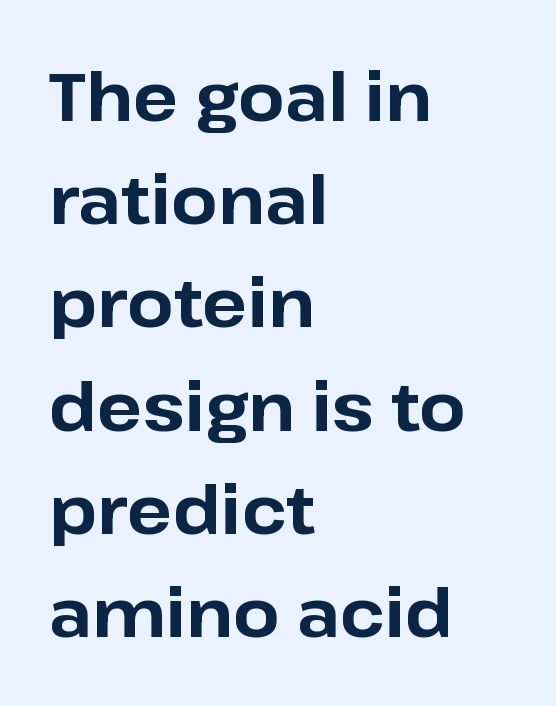
The image shows 67 px bold sans-serif type, upright; set left-aligned, normal line spacing (1.54x), normal letter spacing, not underlined; low stroke contrast and a medium x-height.
